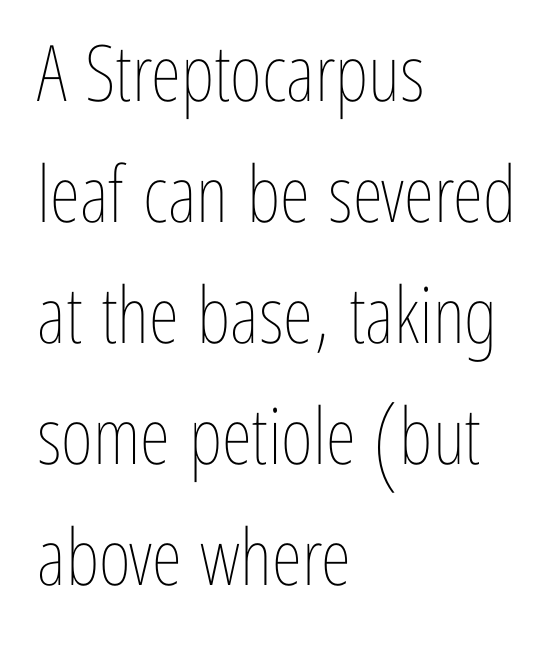
Q: Is the text bold? A: No.
Q: Is the text italic (slanted)? A: No, it is upright.
Q: Is the text underlined? A: No.
Q: How is the paragraph aligned? A: Left-aligned.
Q: Is the spacing between letters normal or unusually wide? A: Normal.
Q: Is the spacing between lines tight, normal or loose? A: Normal.
Q: Width (condensed, normal, or wide)? A: Condensed.
Q: Stroke contrast? A: Low.
Q: x-height? A: Medium.
Q: Monospaced? A: No.
